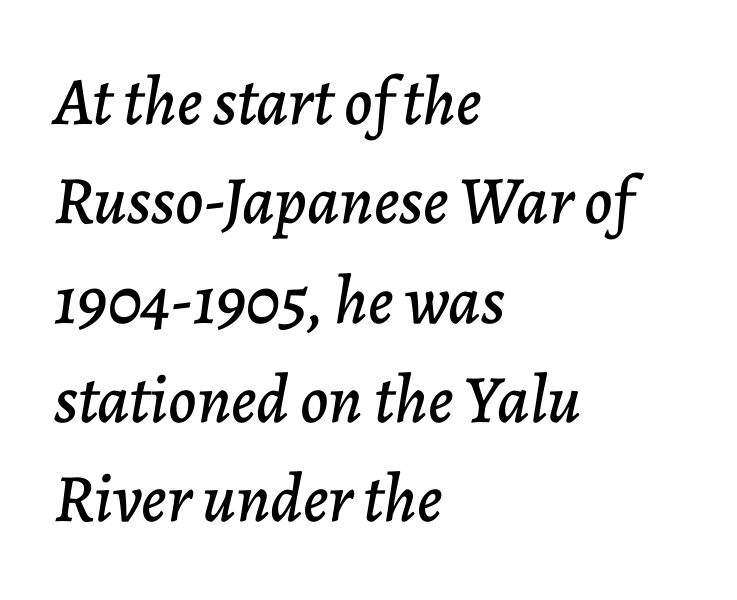
Q: Is the text italic (slanted)? A: Yes, it leans right by about 7 degrees.
Q: Is the text underlined? A: No.
Q: How is the paragraph aligned? A: Left-aligned.
Q: Is the spacing between letters normal or unusually wide? A: Normal.
Q: Is the spacing between lines tight, normal or loose? A: Normal.
Q: Width (condensed, normal, or wide)? A: Normal.
Q: Stroke contrast? A: Low.
Q: x-height? A: Medium.
Q: Monospaced? A: No.
